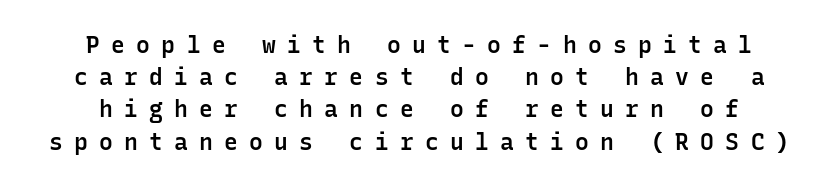
The zone under the glyphs is completely vacant. A typesetter would call this heavily tracked-out type. What's the leading like? Ordinary, nothing unusual. These words are printed semibold, heavier than regular yet not bold. Designer's note — italics off, roman on.
